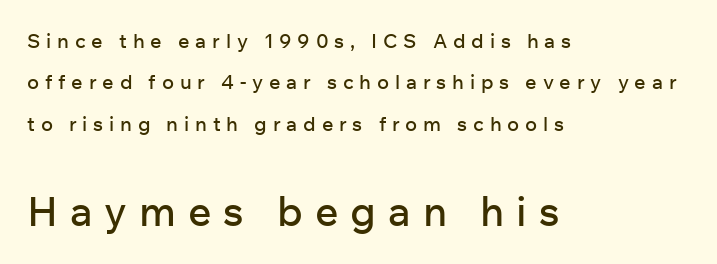
{"serif": "no", "italic": "no", "width": "normal", "stroke_contrast": "low", "x_height": "medium", "monospaced": "no", "underline": "no", "align": "left", "line_spacing": "loose", "line_spacing_ratio": 2.07, "letter_spacing": "wide", "letter_spacing_em": 0.29, "larger_block": "second", "size_ratio": 2.05, "glyph_px": 41}
